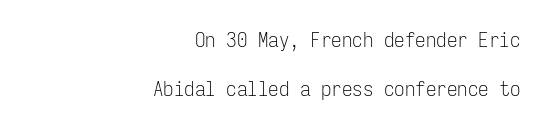
Style check: upright. Stems here are at most as thick as an everyday book face. Nobody touched the tracking dial on this one. Underline: absent. The line-height multiplier appears high, well above default. Horizontally, the lines are justified to the trailing edge only.
